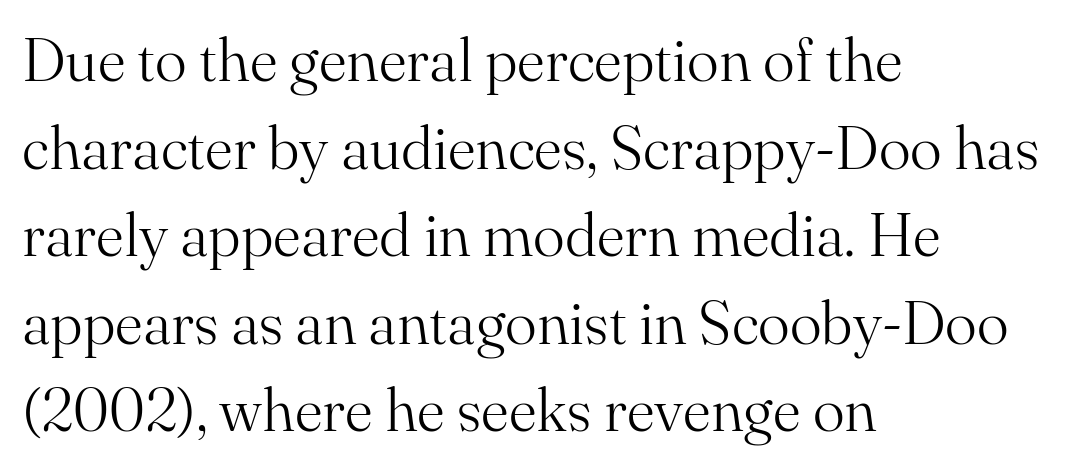
{"serif": "yes", "italic": "no", "bold": "no", "weight": "light", "width": "normal", "stroke_contrast": "medium", "x_height": "small", "monospaced": "no", "underline": "no", "align": "left", "line_spacing": "normal", "line_spacing_ratio": 1.46, "letter_spacing": "normal", "letter_spacing_em": 0.0, "glyph_px": 60}
